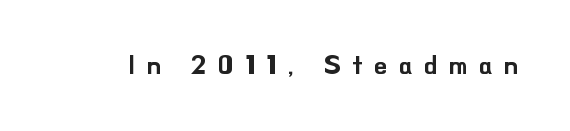
{"italic": "no", "underline": "no", "letter_spacing": "wide", "letter_spacing_em": 0.45, "glyph_px": 26}
